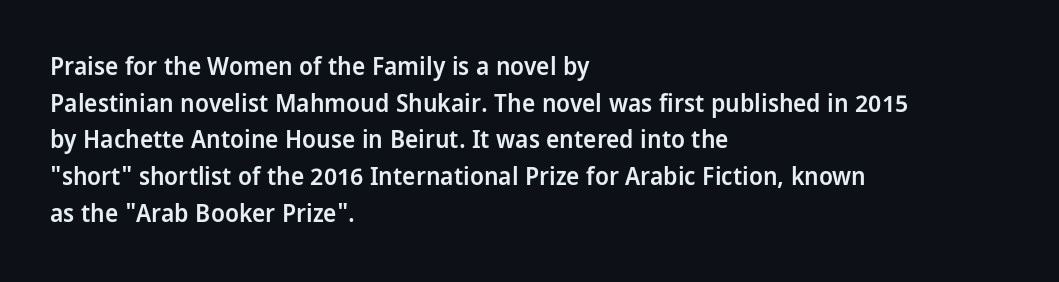
The gaps between neighbouring characters are ordinary and unremarkable. Clear beneath every line of the passage. The lettering holds an erect, upright posture throughout. Line starts are locked; line ends wander.
